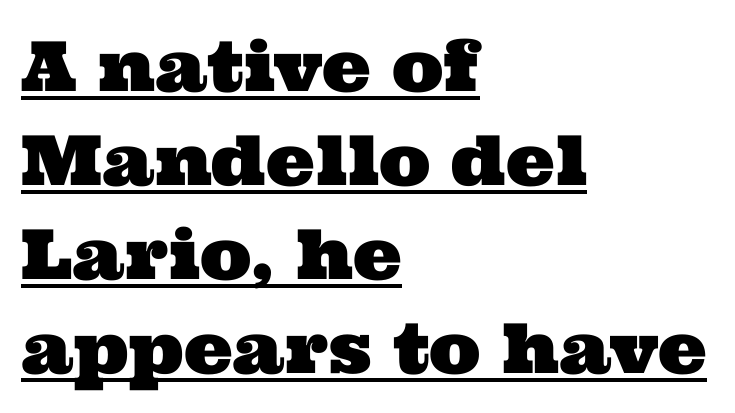
Q: Is the typeface a serif or a sans-serif typeface? A: Serif.
Q: Is the text underlined? A: Yes.
Q: How is the paragraph aligned? A: Left-aligned.
Q: Is the spacing between letters normal or unusually wide? A: Normal.
Q: Is the spacing between lines tight, normal or loose? A: Normal.
Q: Width (condensed, normal, or wide)? A: Wide.
Q: Stroke contrast? A: Medium.
Q: x-height? A: Medium.
Q: Monospaced? A: No.
